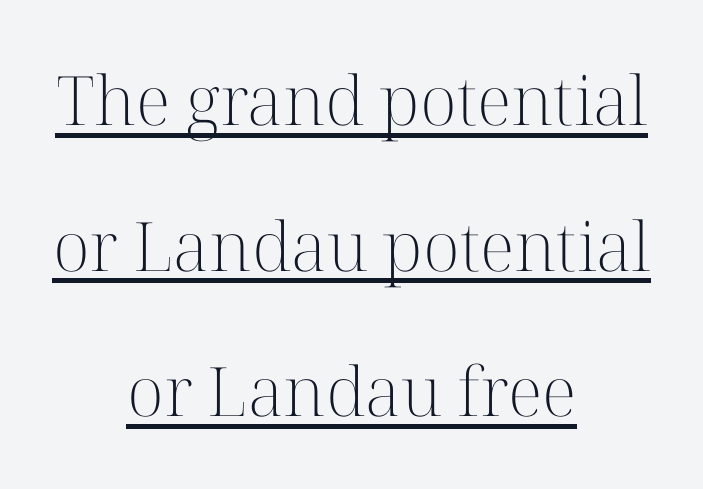
{"serif": "yes", "italic": "no", "bold": "no", "weight": "light", "width": "normal", "stroke_contrast": "high", "x_height": "medium", "monospaced": "no", "underline": "yes", "align": "center", "line_spacing": "loose", "line_spacing_ratio": 2.14, "letter_spacing": "normal", "letter_spacing_em": 0.0, "glyph_px": 68}
